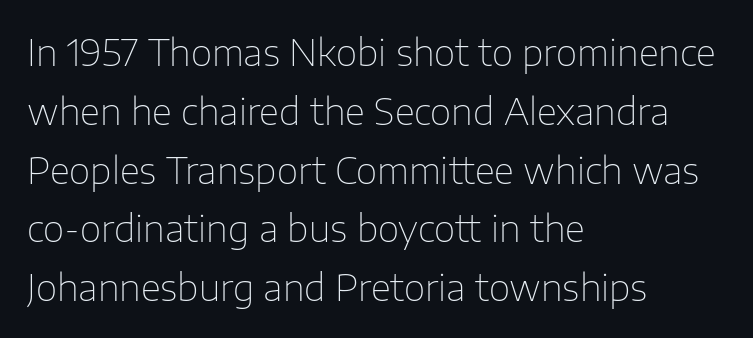
{"serif": "no", "italic": "no", "bold": "no", "weight": "thin", "width": "normal", "stroke_contrast": "low", "x_height": "medium", "monospaced": "no", "underline": "no", "align": "left", "line_spacing": "normal", "line_spacing_ratio": 1.59, "letter_spacing": "normal", "letter_spacing_em": 0.0, "glyph_px": 37}
